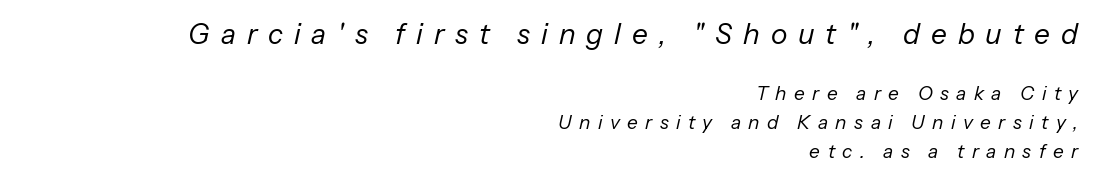
All the whitespace from short lines collects on the left. Descenders are the only things crossing below the line. Is the letter spacing exaggerated? Yes — the characters are pushed far apart. These lines were composed using italics. The strokes are not fattened; the text isn't bold.
